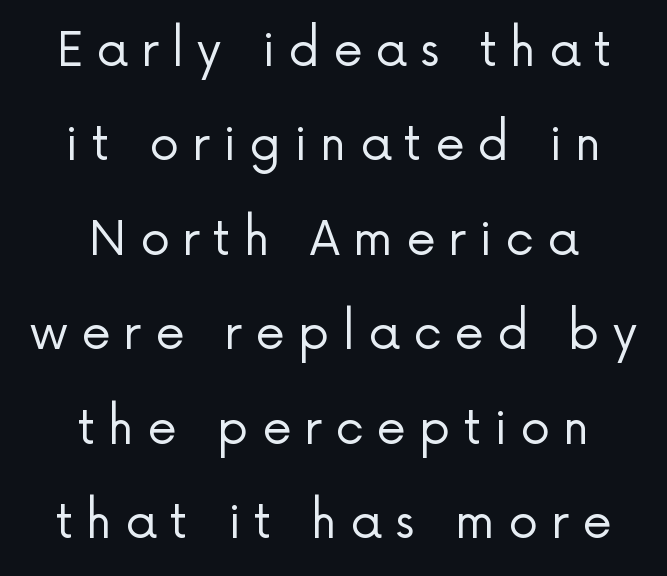
{"serif": "no", "italic": "no", "bold": "no", "weight": "regular", "width": "normal", "stroke_contrast": "low", "x_height": "medium", "monospaced": "no", "underline": "no", "align": "center", "line_spacing": "loose", "line_spacing_ratio": 2.01, "letter_spacing": "wide", "letter_spacing_em": 0.28, "glyph_px": 47}
